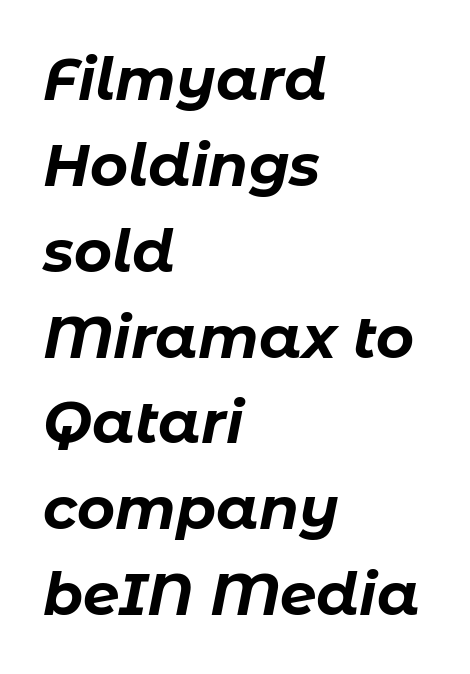
The image shows 58 px bold type, italic (leaning right); set left-aligned, normal line spacing (1.48x), normal letter spacing, not underlined; low stroke contrast and a medium x-height.
